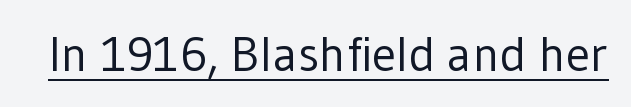
Q: Is the text bold? A: No.
Q: Is the text italic (slanted)? A: No, it is upright.
Q: Is the typeface a serif or a sans-serif typeface? A: Sans-serif.
Q: Is the text underlined? A: Yes.
Q: Is the spacing between letters normal or unusually wide? A: Normal.
Q: Width (condensed, normal, or wide)? A: Normal.
Q: Stroke contrast? A: Low.
Q: x-height? A: Medium.
Q: Monospaced? A: No.
